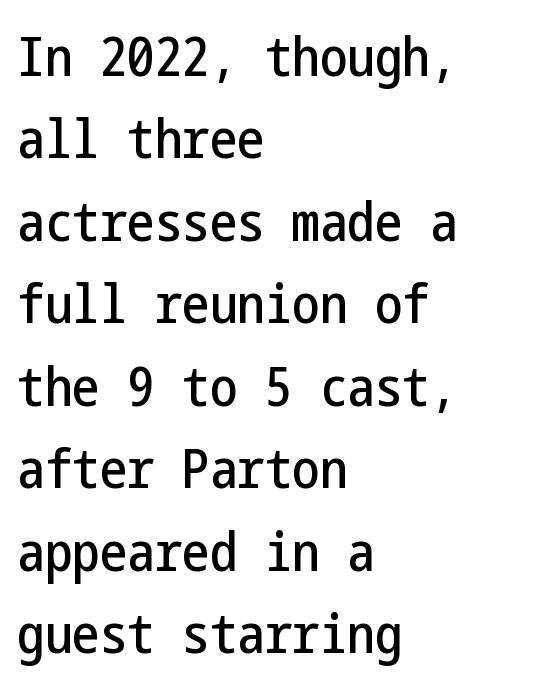
Q: Is the text italic (slanted)? A: No, it is upright.
Q: Is the typeface a serif or a sans-serif typeface? A: Sans-serif.
Q: Is the text underlined? A: No.
Q: How is the paragraph aligned? A: Left-aligned.
Q: Is the spacing between letters normal or unusually wide? A: Normal.
Q: Is the spacing between lines tight, normal or loose? A: Normal.
Q: Width (condensed, normal, or wide)? A: Condensed.
Q: Stroke contrast? A: Low.
Q: x-height? A: Medium.
